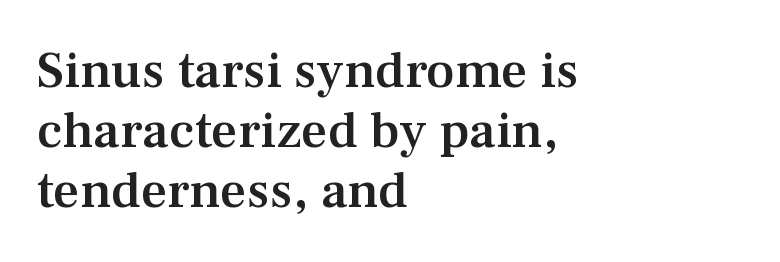
Q: Is the text bold? A: Semi-bold.
Q: Is the text italic (slanted)? A: No, it is upright.
Q: Is the typeface a serif or a sans-serif typeface? A: Serif.
Q: Is the text underlined? A: No.
Q: How is the paragraph aligned? A: Left-aligned.
Q: Is the spacing between letters normal or unusually wide? A: Normal.
Q: Is the spacing between lines tight, normal or loose? A: Tight.
Q: Width (condensed, normal, or wide)? A: Normal.
Q: Stroke contrast? A: Medium.
Q: x-height? A: Medium.
Q: Monospaced? A: No.
